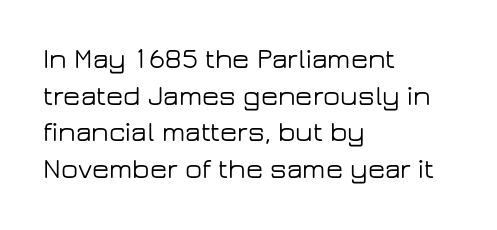
Q: Is the text italic (slanted)? A: No, it is upright.
Q: Is the typeface a serif or a sans-serif typeface? A: Sans-serif.
Q: Is the text underlined? A: No.
Q: How is the paragraph aligned? A: Left-aligned.
Q: Is the spacing between letters normal or unusually wide? A: Normal.
Q: Is the spacing between lines tight, normal or loose? A: Normal.
Q: Width (condensed, normal, or wide)? A: Wide.
Q: Stroke contrast? A: Low.
Q: x-height? A: Medium.
Q: Monospaced? A: No.
